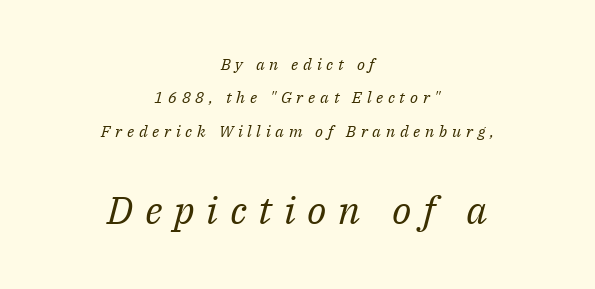
{"serif": "yes", "italic": "yes", "lean": "right", "slant_degrees": 14, "bold": "no", "weight": "regular", "width": "normal", "stroke_contrast": "medium", "x_height": "medium", "monospaced": "no", "underline": "no", "align": "center", "line_spacing": "loose", "line_spacing_ratio": 2.08, "letter_spacing": "wide", "letter_spacing_em": 0.3, "larger_block": "second", "size_ratio": 2.44, "glyph_px": 39}
